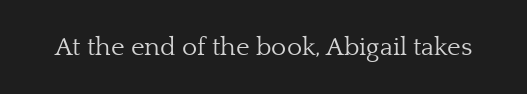
A roman cut, with each character standing at attention. Decoration check: the copy has no underline. The gaps between neighbouring characters are ordinary and unremarkable. Bold? No — there's no thickening of the strokes.
